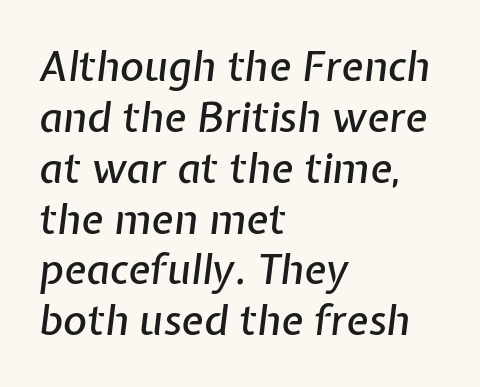
{"italic": "yes", "lean": "right", "slant_degrees": 7, "width": "normal", "stroke_contrast": "low", "x_height": "medium", "monospaced": "no", "underline": "no", "align": "left", "line_spacing_ratio": 1.24, "letter_spacing": "normal", "letter_spacing_em": 0.0, "glyph_px": 41}
